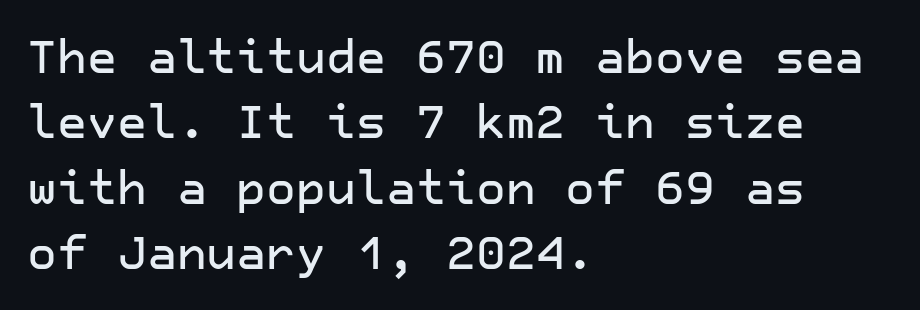
Look at the bottom of the vertical strokes: they stop flat, with no serifs. Short note: letters normally spaced. Any mark beneath the type? The region is blank. In CSS terms this would be text-align: left. Do the letters lean? They stand straight. Vertically, the passage feels balanced, rows spaced as you'd expect.
